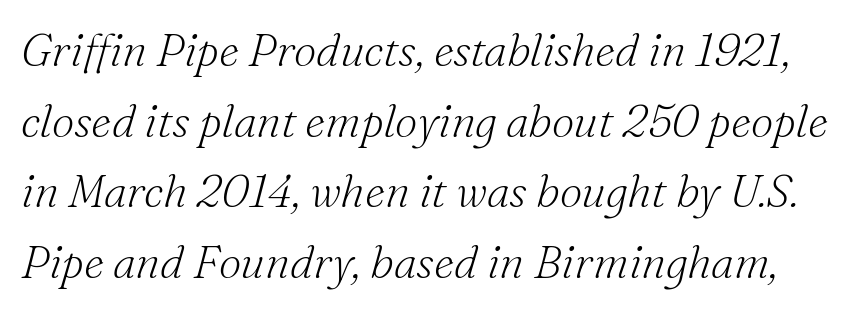
{"serif": "yes", "italic": "yes", "lean": "right", "slant_degrees": 16, "bold": "no", "weight": "light", "width": "normal", "stroke_contrast": "medium", "x_height": "small", "monospaced": "no", "underline": "no", "line_spacing": "normal", "line_spacing_ratio": 1.57, "letter_spacing": "normal", "letter_spacing_em": 0.0, "glyph_px": 45}
